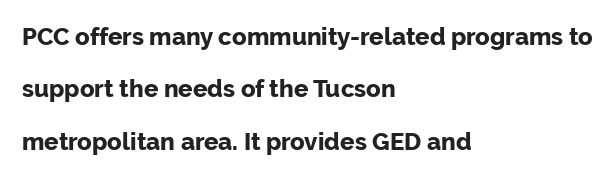
{"italic": "no", "bold": "yes", "underline": "no", "align": "left", "line_spacing": "loose", "line_spacing_ratio": 2.18, "letter_spacing": "normal", "letter_spacing_em": 0.0, "glyph_px": 24}
